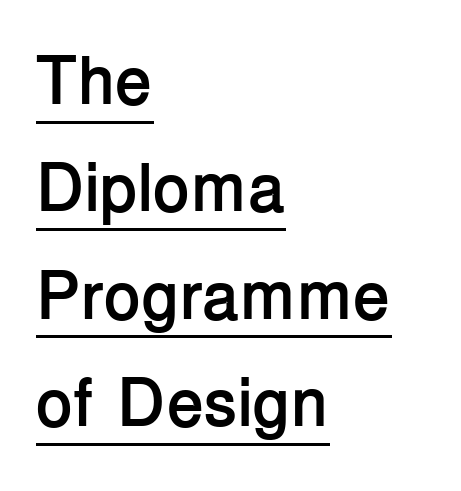
Leading: standard. The horizontal fit of the characters is conventional and even. These lines are set flush left with a ragged right edge. A full-strength bold gives these letters their thick strokes.
